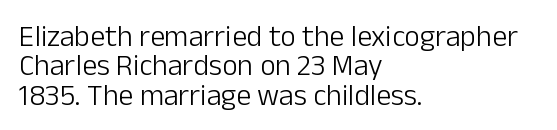
The image shows 30 px light sans-serif type, upright; set left-aligned, tight line spacing (0.98x), normal letter spacing, not underlined; low stroke contrast and a medium x-height.
